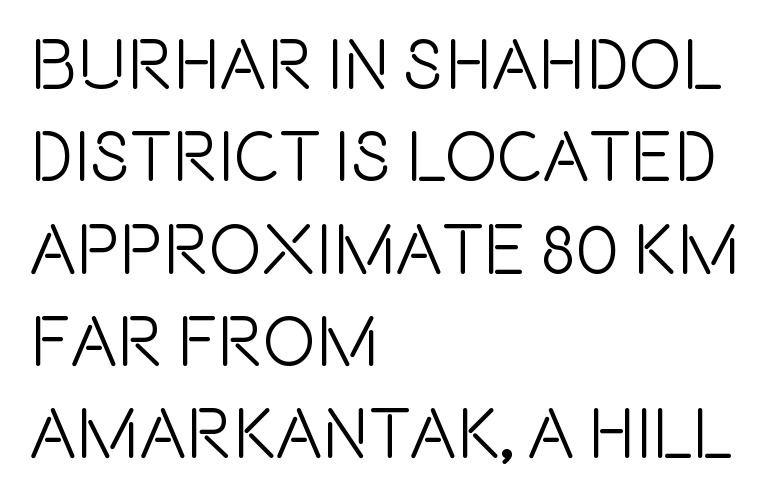
{"serif": "no", "italic": "no", "width": "condensed", "x_height": "large", "monospaced": "no", "underline": "no", "align": "left", "line_spacing": "normal", "line_spacing_ratio": 1.3, "letter_spacing": "normal", "letter_spacing_em": 0.0, "glyph_px": 71}
